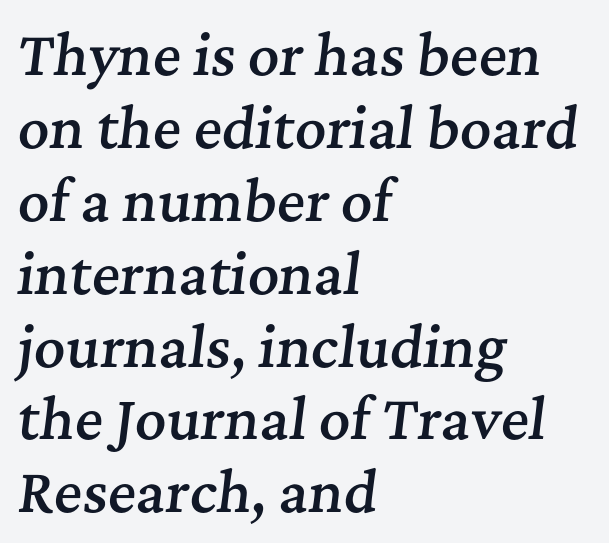
Q: Is the text bold? A: Semi-bold.
Q: Is the text italic (slanted)? A: Yes, it leans right by about 7 degrees.
Q: Is the typeface a serif or a sans-serif typeface? A: Serif.
Q: Is the text underlined? A: No.
Q: How is the paragraph aligned? A: Left-aligned.
Q: Is the spacing between letters normal or unusually wide? A: Normal.
Q: Is the spacing between lines tight, normal or loose? A: Normal.
Q: Width (condensed, normal, or wide)? A: Normal.
Q: Stroke contrast? A: Medium.
Q: x-height? A: Medium.
Q: Monospaced? A: No.
